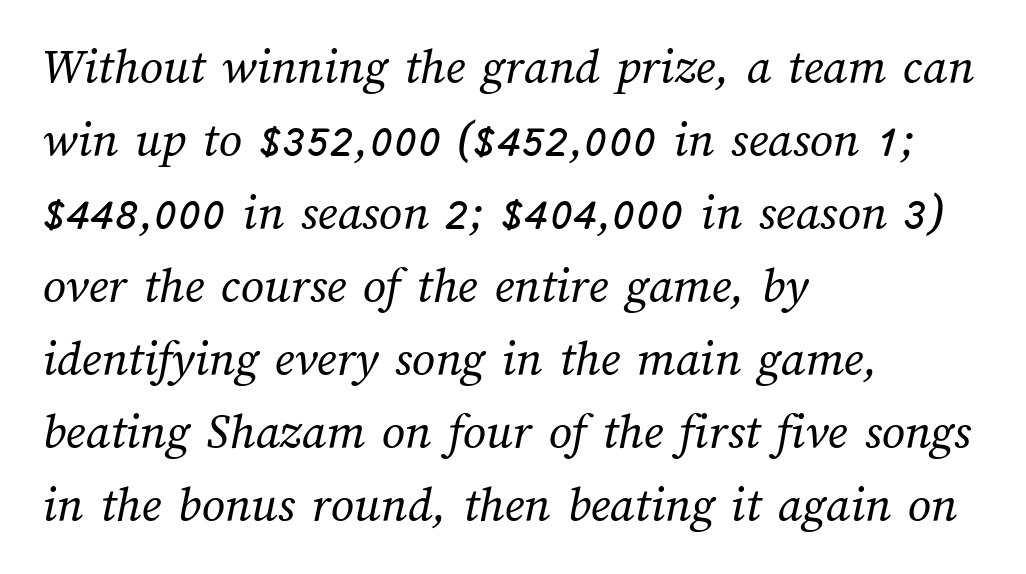
No extra ink here — the face is not bold. Any mark beneath the type? The region is blank. A normal amount of white space separates one row of letters from the next. The paragraph shown leans on its left margin. Tracking value appears to be zero — textbook default spacing. You could not count columns in this text — the font is proportionally spaced.
